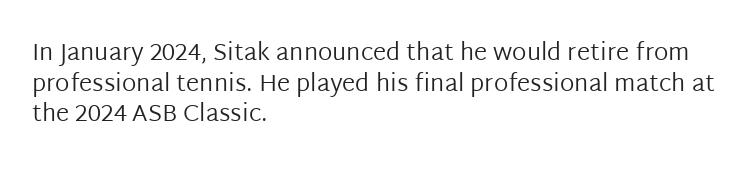
The image shows 24 px text type, upright; set left-aligned, normal line spacing (1.28x), normal letter spacing, not underlined.
